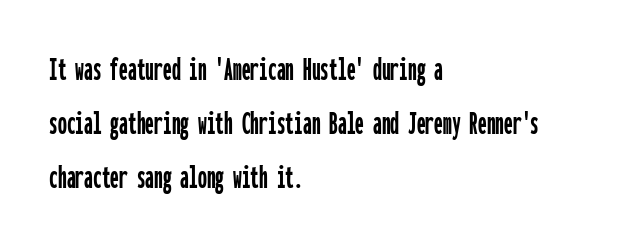
The glyphs in this specimen are sans serif. The letters march in equal steps, a hallmark of fixed-pitch type. Posture: upright roman. Descenders are the only things crossing below the line. Regular leading. The lines in this sample share a left origin and differ only in where they stop.
